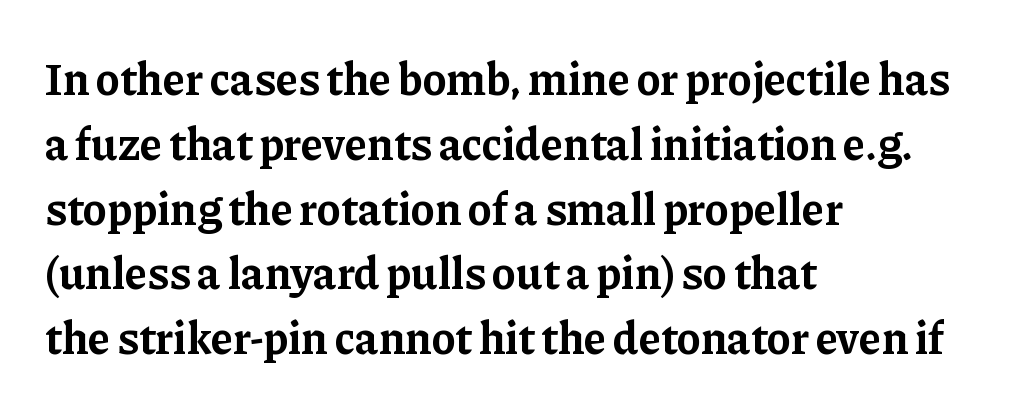
The image shows 45 px bold serif type, upright; set left-aligned, normal line spacing (1.44x), normal letter spacing, not underlined; low stroke contrast and a medium x-height.
